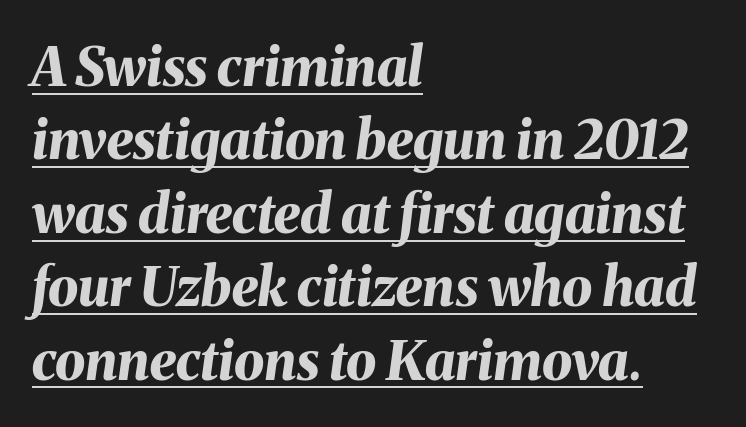
{"italic": "yes", "lean": "right", "slant_degrees": 8, "bold": "yes", "weight": "bold", "width": "normal", "stroke_contrast": "medium", "x_height": "medium", "monospaced": "no", "underline": "yes", "align": "left", "line_spacing": "normal", "line_spacing_ratio": 1.36, "letter_spacing": "normal", "letter_spacing_em": 0.0, "glyph_px": 54}
